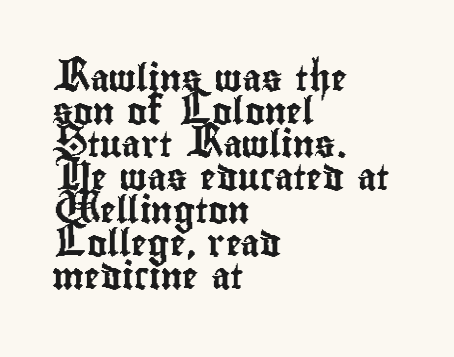
Q: Is the text italic (slanted)? A: No, it is upright.
Q: Is the text underlined? A: No.
Q: How is the paragraph aligned? A: Left-aligned.
Q: Is the spacing between letters normal or unusually wide? A: Normal.
